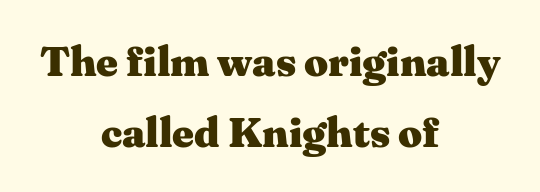
{"serif": "yes", "italic": "no", "bold": "yes", "weight": "heavy", "width": "wide", "stroke_contrast": "medium", "x_height": "medium", "monospaced": "no", "underline": "no", "align": "center", "line_spacing": "normal", "line_spacing_ratio": 1.69, "letter_spacing": "normal", "letter_spacing_em": 0.0, "glyph_px": 42}
